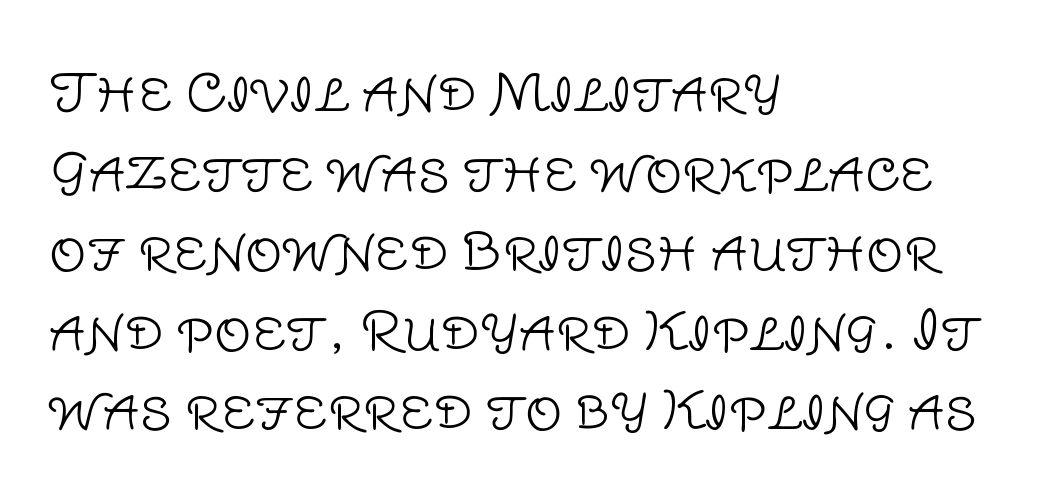
Anything drawn beneath the words? Only blank space. You could not count columns in this text — the font is proportionally spaced. Nothing unusual about the tracking: characters are spaced as the font intends.
